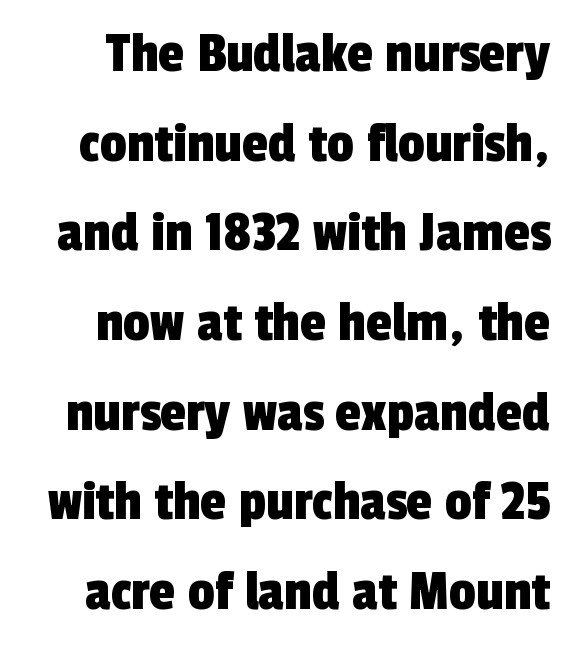
How are the letters spaced? Ordinarily, with no added tracking. A typesetter would label this face a sans. Underlining? Definitely not there. The rows are spaced the way most documents space them. Each letter keeps its own natural width here, so spacing adapts to shape.
